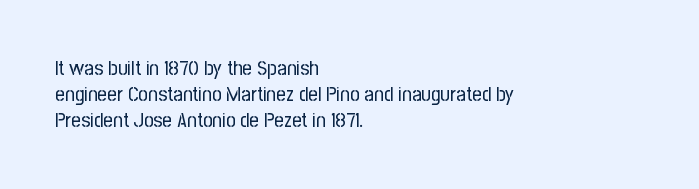
Q: Is the text bold? A: No.
Q: Is the text italic (slanted)? A: No, it is upright.
Q: Is the text underlined? A: No.
Q: How is the paragraph aligned? A: Left-aligned.
Q: Is the spacing between letters normal or unusually wide? A: Normal.
